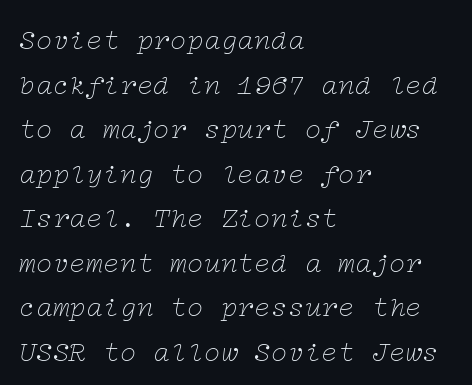
{"serif": "yes", "italic": "yes", "lean": "right", "slant_degrees": 12, "bold": "no", "weight": "thin", "width": "wide", "stroke_contrast": "low", "x_height": "medium", "underline": "no", "align": "left", "line_spacing": "normal", "line_spacing_ratio": 1.59, "letter_spacing": "normal", "letter_spacing_em": 0.0, "glyph_px": 28}
